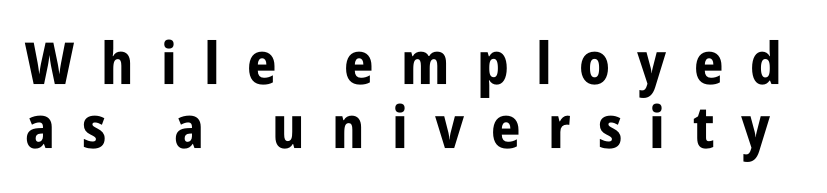
{"serif": "no", "italic": "no", "bold": "yes", "weight": "bold", "width": "condensed", "stroke_contrast": "low", "x_height": "large", "monospaced": "no", "underline": "no", "line_spacing": "tight", "line_spacing_ratio": 1.1, "letter_spacing": "wide", "letter_spacing_em": 0.47, "glyph_px": 58}
